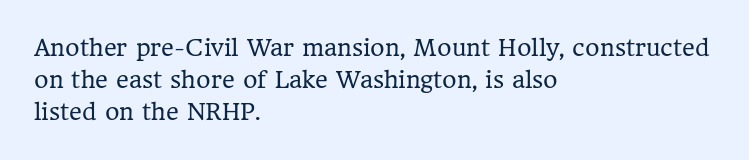
The image shows 22 px text type, upright; set left-aligned, normal line spacing (1.45x), normal letter spacing, not underlined.
